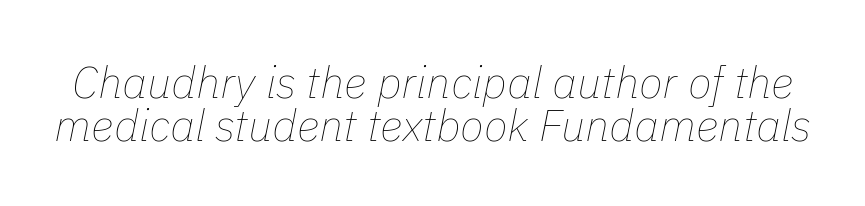
The image shows 44 px thin type, italic (leaning right); set tight line spacing (0.97x), normal letter spacing, not underlined; low stroke contrast and a medium x-height.
